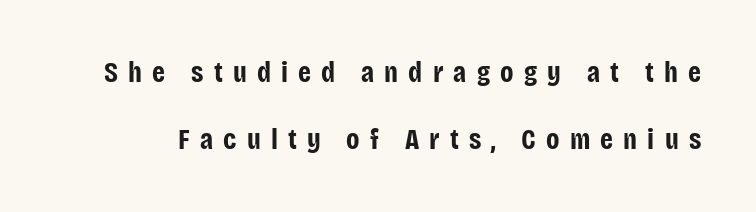
Clear beneath every line of the passage. This block would shrink considerably if given ordinary leading; it's expanded now. In terms of letterspacing, this is a distinctly airy, spread setting. This is sans-serif lettering, the kind often seen on screens and signage.
